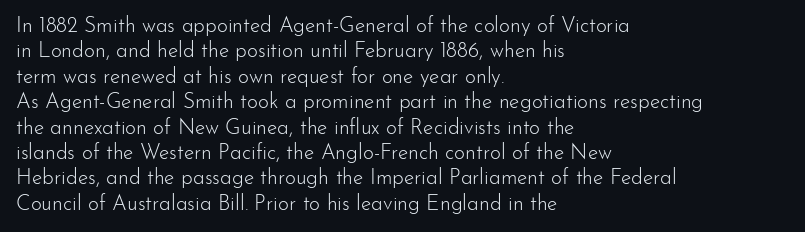
{"italic": "no", "bold": "no", "underline": "no", "align": "left", "line_spacing_ratio": 1.21, "letter_spacing": "normal", "letter_spacing_em": 0.0, "glyph_px": 21}
